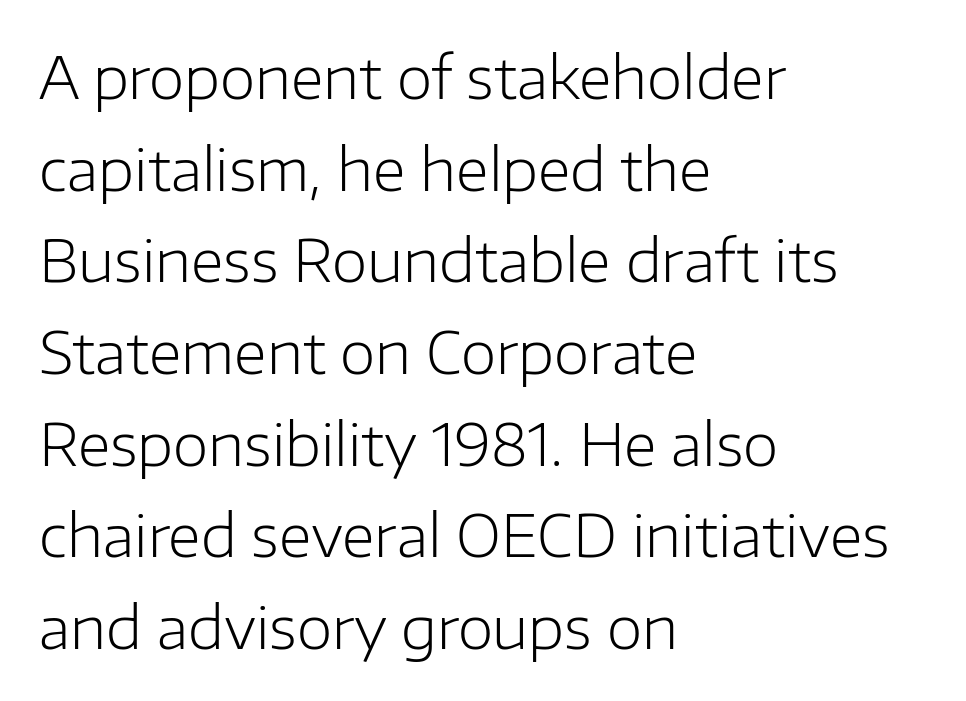
The image shows 58 px light sans-serif type, upright; set left-aligned, normal line spacing (1.58x), normal letter spacing, not underlined; low stroke contrast and a medium x-height.
